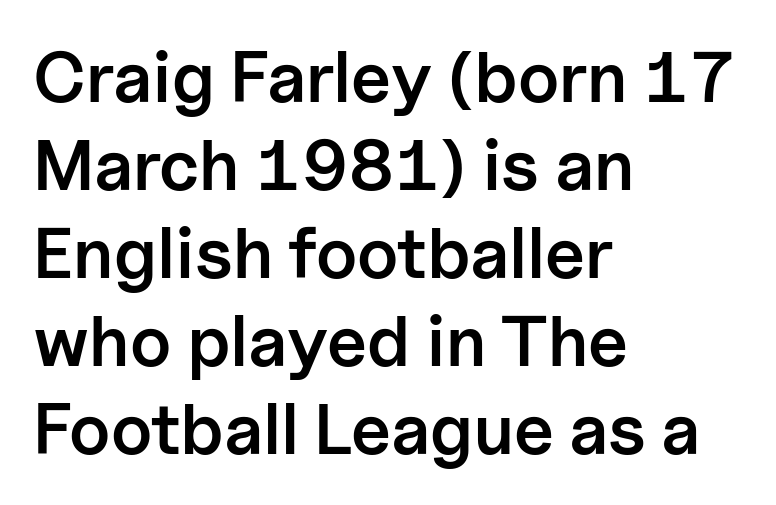
Q: Is the text bold? A: Semi-bold.
Q: Is the text italic (slanted)? A: No, it is upright.
Q: Is the typeface a serif or a sans-serif typeface? A: Sans-serif.
Q: Is the text underlined? A: No.
Q: How is the paragraph aligned? A: Left-aligned.
Q: Is the spacing between letters normal or unusually wide? A: Normal.
Q: Width (condensed, normal, or wide)? A: Normal.
Q: Stroke contrast? A: Low.
Q: x-height? A: Medium.
Q: Monospaced? A: No.
